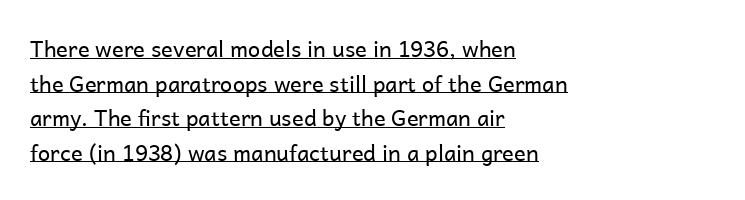
The image shows 22 px text type, upright; set left-aligned, normal line spacing (1.57x), normal letter spacing, underlined.
